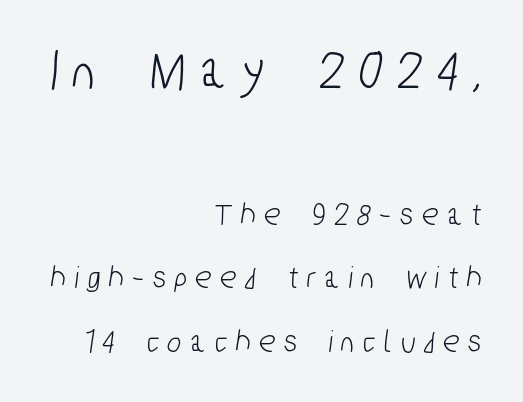
Q: Is the typeface a serif or a sans-serif typeface? A: Sans-serif.
Q: Is the text underlined? A: No.
Q: How is the paragraph aligned? A: Right-aligned.
Q: Is the spacing between letters normal or unusually wide? A: Unusually wide.
Q: Is the spacing between lines tight, normal or loose? A: Loose.
Q: Which block of text is set in a larger size, the first (top) or the second (bottom)? A: The first (top) one.
Q: Width (condensed, normal, or wide)? A: Condensed.
Q: Stroke contrast? A: Low.
Q: x-height? A: Medium.
Q: Monospaced? A: No.
